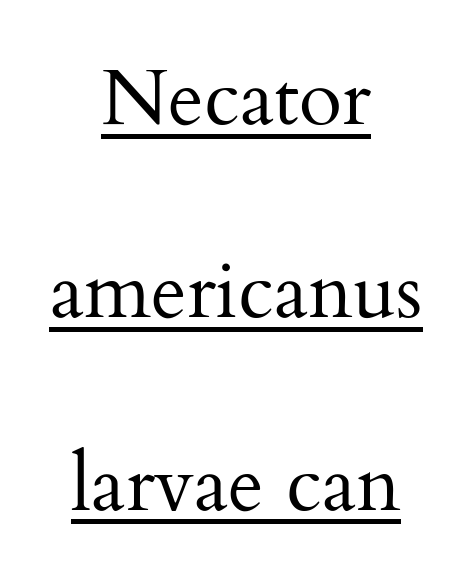
The image shows 79 px regular-weight serif type, upright; set centered, loose line spacing (2.44x), normal letter spacing, underlined; medium stroke contrast and a small x-height.
